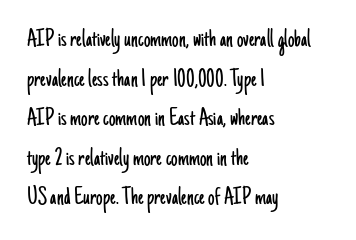
The image shows 26 px text type, upright; set left-aligned, normal line spacing (1.52x), normal letter spacing, not underlined.
